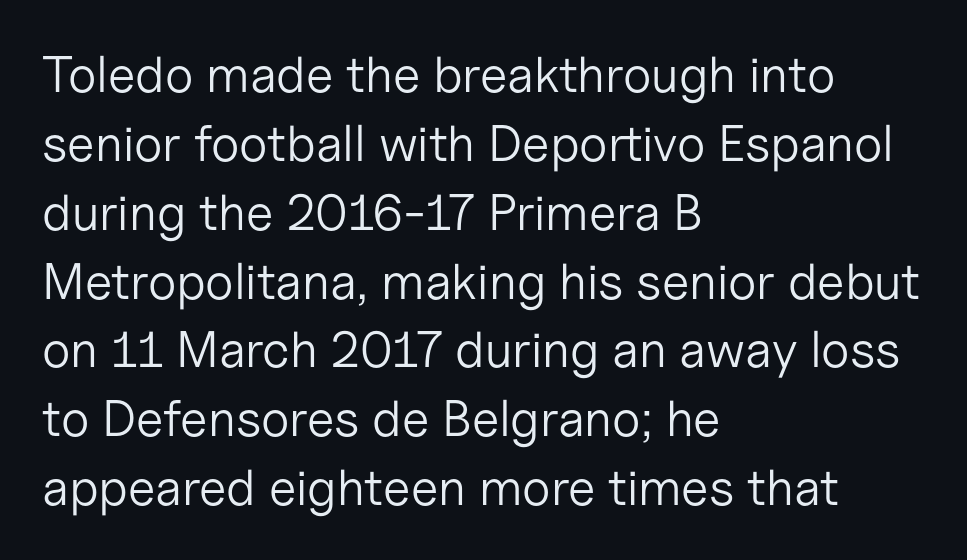
The image shows 51 px light sans-serif type, upright; set left-aligned, normal line spacing (1.35x), normal letter spacing, not underlined; low stroke contrast and a medium x-height.
